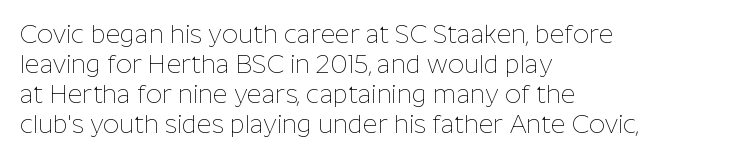
The image shows 25 px text type, upright; set left-aligned, line spacing 1.2x, normal letter spacing, not underlined.
